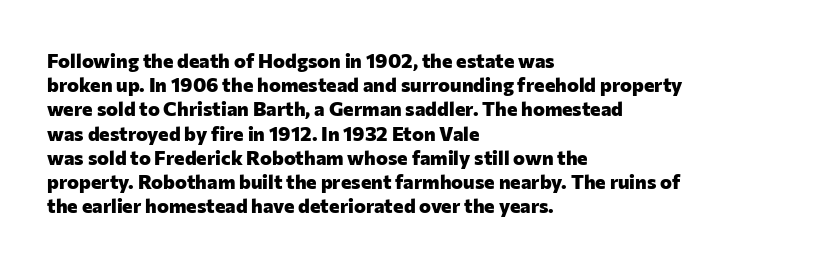
The image shows 20 px bold type, upright; set left-aligned, line spacing 1.21x, normal letter spacing, not underlined.
